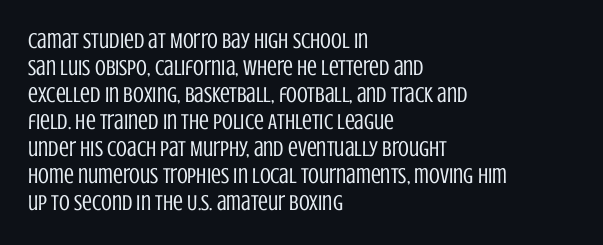
Beneath every word, the page is bare. The lettering holds an erect, upright posture throughout. Caption: face not bold, strokes unweighted. The gaps between neighbouring characters are ordinary and unremarkable.
